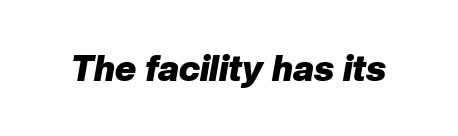
{"italic": "yes", "lean": "right", "slant_degrees": 10, "bold": "yes", "weight": "heavy", "width": "normal", "stroke_contrast": "low", "x_height": "medium", "monospaced": "no", "underline": "no", "letter_spacing": "normal", "letter_spacing_em": 0.0, "glyph_px": 36}
